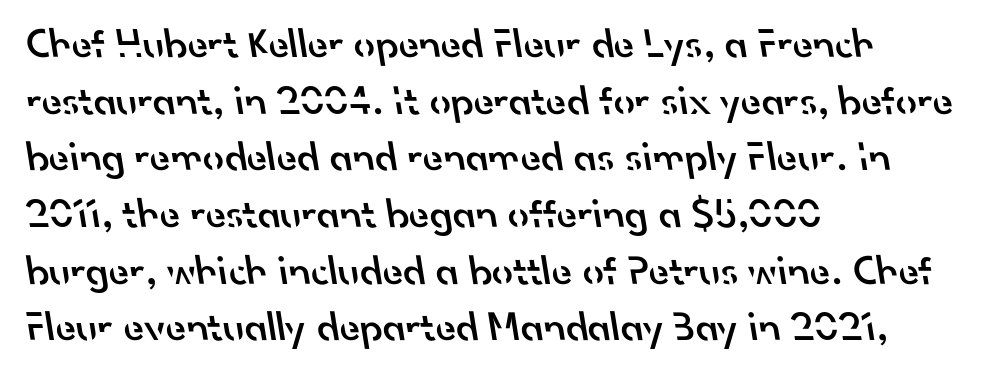
{"serif": "no", "bold": "semi", "weight": "semibold", "width": "normal", "stroke_contrast": "low", "x_height": "small", "monospaced": "no", "underline": "no", "align": "left", "line_spacing": "normal", "line_spacing_ratio": 1.35, "letter_spacing": "normal", "letter_spacing_em": 0.0, "glyph_px": 42}
